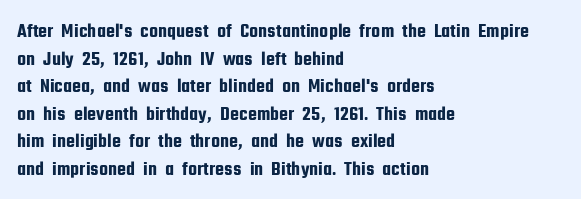
The block of text has a typical density, with ordinary space between rows. The letters stand straight up with perfectly vertical stems. Line starts are locked; line ends wander. Between one letter and the next there's only the usual sliver of space. Type without underlining.
